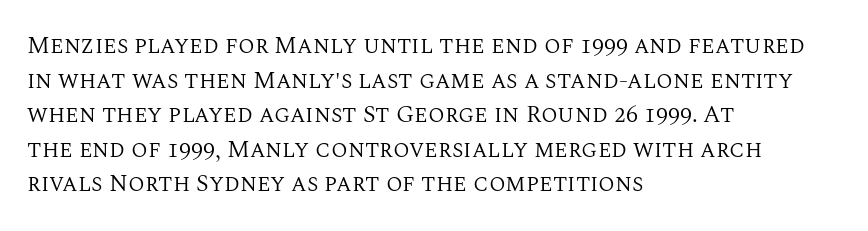
Regarding leading, the lines here are spaced in the standard way. The letters look calm and open, with moderate or lighter stems. Layout note: lines flush left. The rendering keeps characters at their native spacing. The lettering stays uniformly vertical, giving the passage a roman look. Underline: absent.
